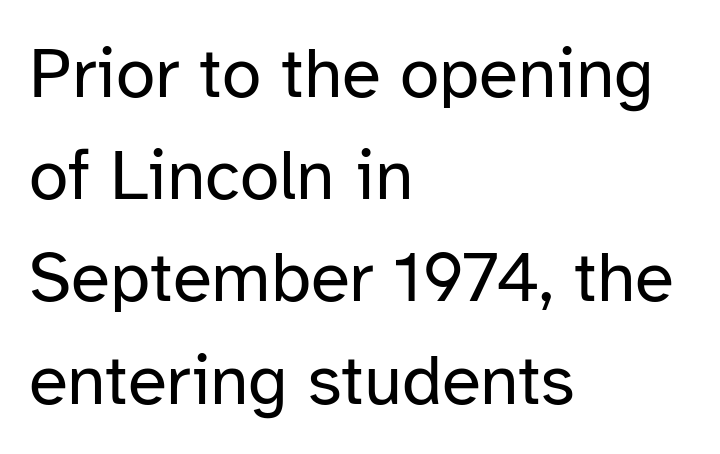
{"serif": "no", "italic": "no", "bold": "no", "weight": "regular", "width": "normal", "stroke_contrast": "low", "x_height": "medium", "monospaced": "no", "underline": "no", "align": "left", "line_spacing": "normal", "line_spacing_ratio": 1.44, "letter_spacing": "normal", "letter_spacing_em": 0.0, "glyph_px": 71}
